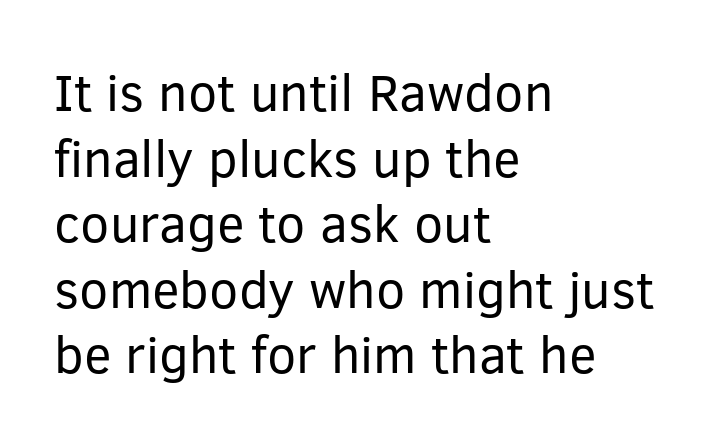
Q: Is the text bold? A: No.
Q: Is the text italic (slanted)? A: No, it is upright.
Q: Is the typeface a serif or a sans-serif typeface? A: Sans-serif.
Q: Is the text underlined? A: No.
Q: How is the paragraph aligned? A: Left-aligned.
Q: Is the spacing between letters normal or unusually wide? A: Normal.
Q: Is the spacing between lines tight, normal or loose? A: Normal.
Q: Width (condensed, normal, or wide)? A: Normal.
Q: Stroke contrast? A: Low.
Q: x-height? A: Medium.
Q: Monospaced? A: No.
